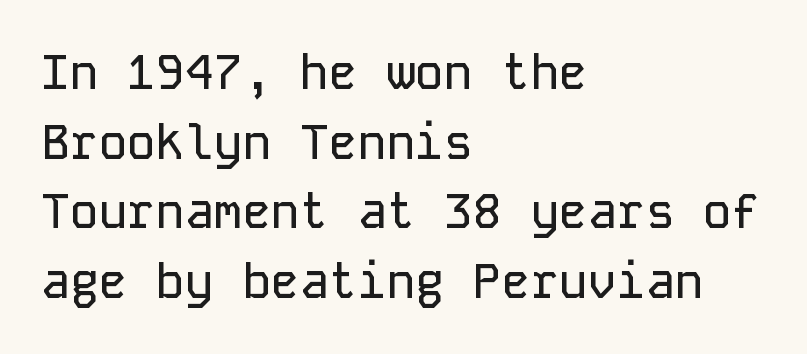
{"serif": "no", "italic": "no", "width": "normal", "stroke_contrast": "low", "x_height": "medium", "monospaced": "yes", "underline": "no", "align": "left", "line_spacing": "normal", "line_spacing_ratio": 1.45, "letter_spacing": "normal", "letter_spacing_em": 0.0, "glyph_px": 48}
